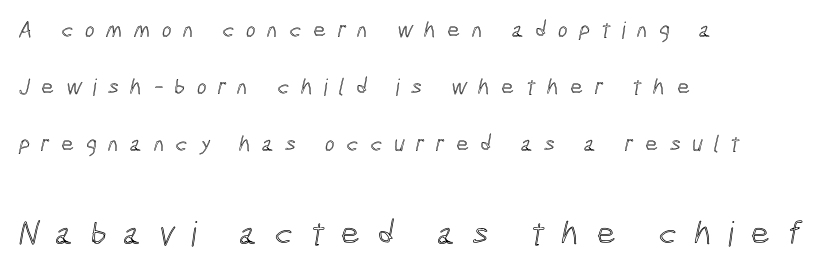
The image shows 34 px condensed type; set left-aligned, loose line spacing (2.47x), unusually wide letter spacing (+0.49 em), not underlined; the second (bottom) block is 1.48x larger; a medium x-height.
